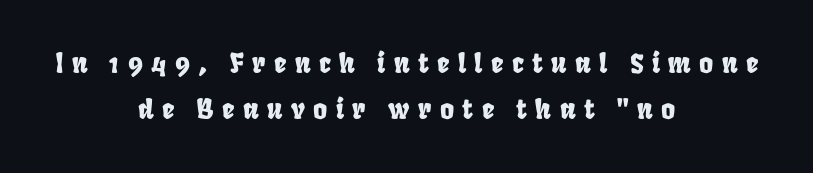
A centered setting, common on invitations and titles, is used for this passage. How would I describe the line gaps? Plain and ordinary. A clean baseline with only descenders dipping below it. The face used here is rendered with a markedly widened letterfit.
